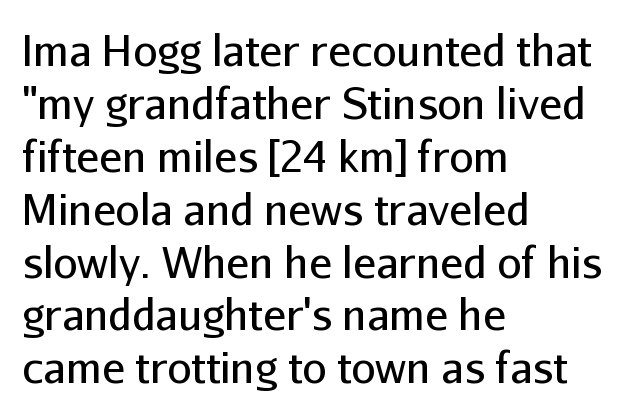
Q: Is the text bold? A: No.
Q: Is the text italic (slanted)? A: No, it is upright.
Q: Is the typeface a serif or a sans-serif typeface? A: Sans-serif.
Q: Is the text underlined? A: No.
Q: How is the paragraph aligned? A: Left-aligned.
Q: Is the spacing between letters normal or unusually wide? A: Normal.
Q: Width (condensed, normal, or wide)? A: Normal.
Q: Stroke contrast? A: Low.
Q: x-height? A: Medium.
Q: Monospaced? A: No.
